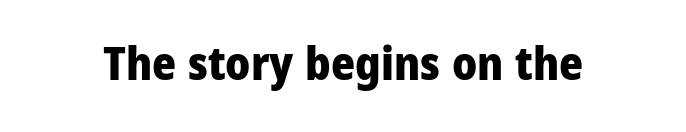
Ordinary non-slanted type is in use. Short note: letters normally spaced. Underline: absent. Stroke terminals: plain, sans-serif.
